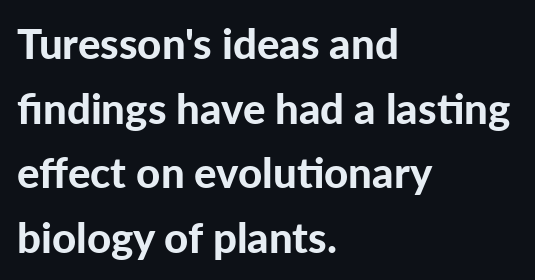
The image shows 42 px bold sans-serif type, upright; set left-aligned, normal line spacing (1.54x), normal letter spacing, not underlined; low stroke contrast and a medium x-height.
